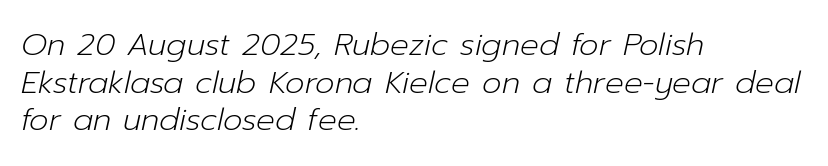
Q: Is the text bold? A: No.
Q: Is the text italic (slanted)? A: Yes, it leans right by about 12 degrees.
Q: Is the text underlined? A: No.
Q: How is the paragraph aligned? A: Left-aligned.
Q: Is the spacing between letters normal or unusually wide? A: Normal.
Q: Width (condensed, normal, or wide)? A: Normal.
Q: Stroke contrast? A: Low.
Q: x-height? A: Medium.
Q: Monospaced? A: No.
